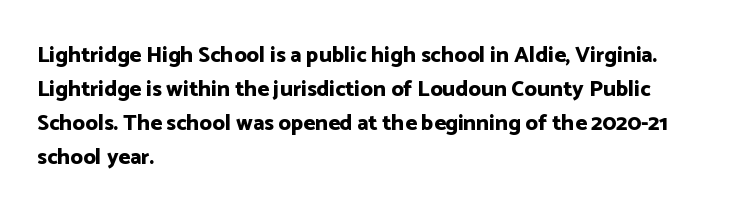
Underline: absent. Default kerning and tracking; the words read as compact shapes. Successive baselines arrive at the customary interval. You can tell it's not italic because the verticals are truly vertical. One-word summary of the alignment: left. These lines carry a lot of weight — the face is fully bold.
